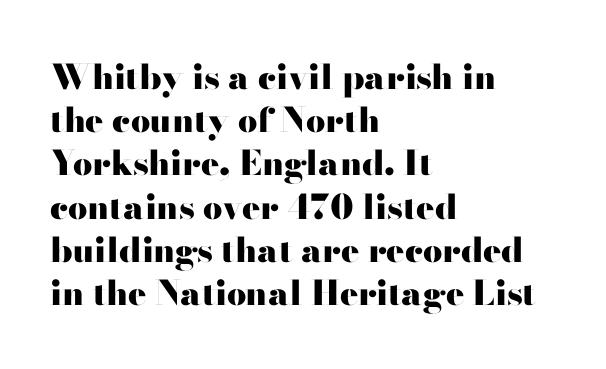
{"serif": "no", "italic": "no", "bold": "yes", "weight": "heavy", "width": "wide", "stroke_contrast": "high", "x_height": "small", "monospaced": "no", "underline": "no", "align": "left", "line_spacing": "normal", "line_spacing_ratio": 1.27, "letter_spacing": "normal", "letter_spacing_em": 0.0, "glyph_px": 34}
